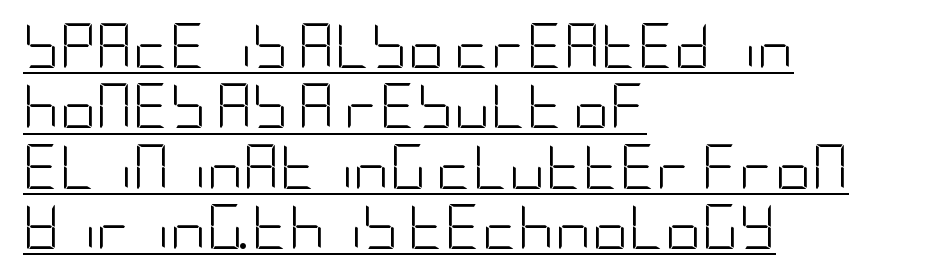
The image shows 45 px light, condensed sans-serif type, upright; set left-aligned, normal line spacing (1.34x), normal letter spacing, underlined; low stroke contrast and a large x-height.
